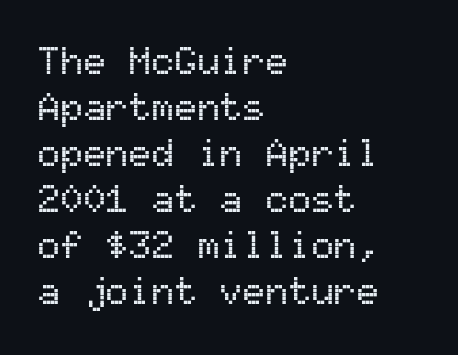
Descenders are the only things crossing below the line. The setting favours the left margin, as ordinary paragraphs usually do. Fixed-width glyphs throughout — classic coding-font behaviour. To sum up the face: it is a sans, with no serifs. There is no visible air inserted between adjacent glyphs. It's the straight-up-and-down kind of type.
